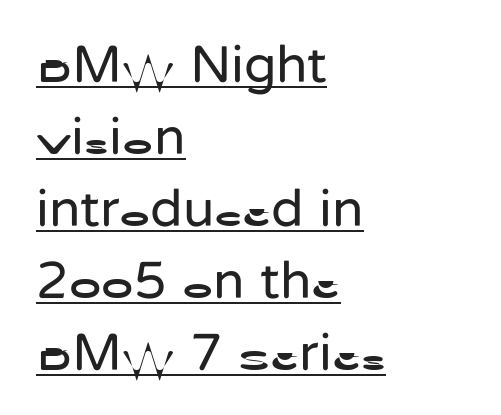
Posture: upright roman. Varying glyph widths throughout — classic text-font behaviour. Reading down the column, the eye jumps a familiar distance to each next line. The gaps between neighbouring characters are ordinary and unremarkable. Students, observe the line beneath the letters — that is underlining.
